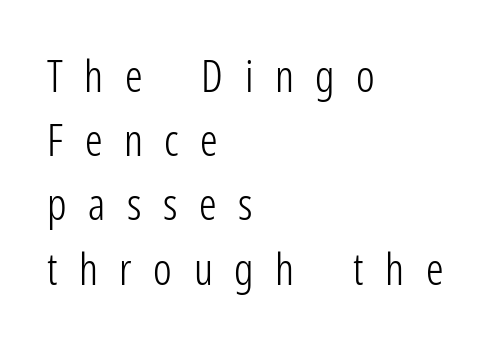
Q: Is the text bold? A: No.
Q: Is the text italic (slanted)? A: No, it is upright.
Q: Is the typeface a serif or a sans-serif typeface? A: Sans-serif.
Q: Is the text underlined? A: No.
Q: How is the paragraph aligned? A: Left-aligned.
Q: Is the spacing between letters normal or unusually wide? A: Unusually wide.
Q: Is the spacing between lines tight, normal or loose? A: Normal.
Q: Width (condensed, normal, or wide)? A: Condensed.
Q: Stroke contrast? A: Low.
Q: x-height? A: Medium.
Q: Monospaced? A: No.
